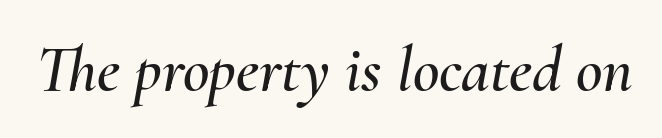
{"italic": "yes", "lean": "right", "slant_degrees": 10, "width": "normal", "stroke_contrast": "medium", "x_height": "small", "monospaced": "no", "underline": "no", "letter_spacing": "normal", "letter_spacing_em": 0.0, "glyph_px": 65}
